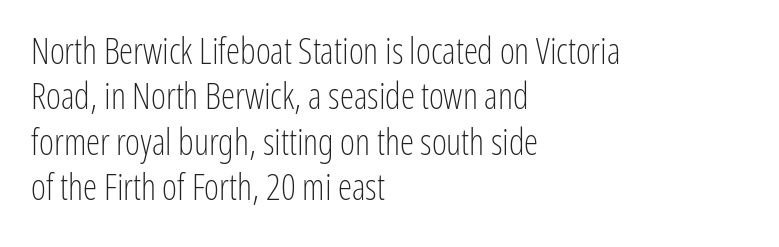
The image shows 36 px light, condensed sans-serif type, upright; set left-aligned, normal line spacing (1.26x), normal letter spacing, not underlined; low stroke contrast and a medium x-height.
